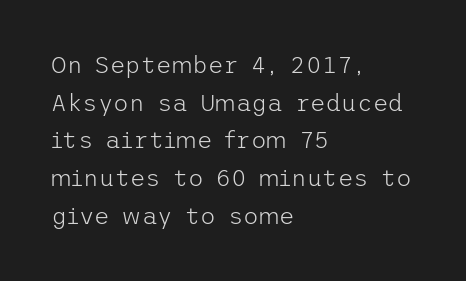
The setting favours the left margin, as ordinary paragraphs usually do. The face looks like a standard text weight, possibly lighter. Each row of text sits above clean, open space. Posture: straight, roman, zero tilt.
